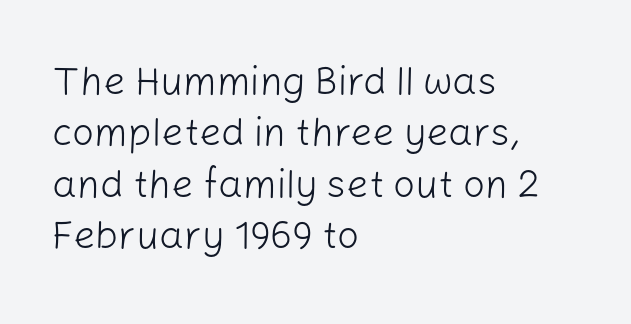
The image shows 39 px light sans-serif type, upright; set left-aligned, normal line spacing (1.32x), normal letter spacing, not underlined; low stroke contrast and a medium x-height.
